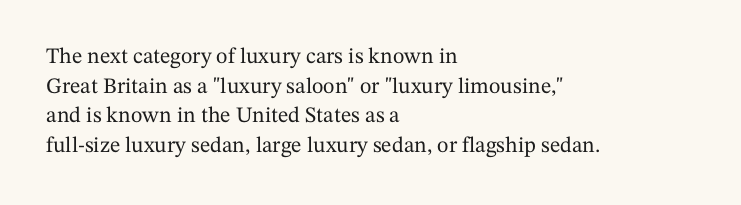
{"italic": "no", "underline": "no", "align": "left", "line_spacing": "normal", "line_spacing_ratio": 1.35, "letter_spacing": "normal", "letter_spacing_em": 0.0, "glyph_px": 22}
